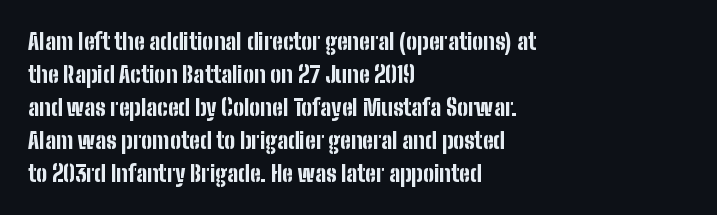
Q: Is the text bold? A: Yes.
Q: Is the text italic (slanted)? A: No, it is upright.
Q: Is the text underlined? A: No.
Q: How is the paragraph aligned? A: Left-aligned.
Q: Is the spacing between letters normal or unusually wide? A: Normal.
Q: Is the spacing between lines tight, normal or loose? A: Normal.
